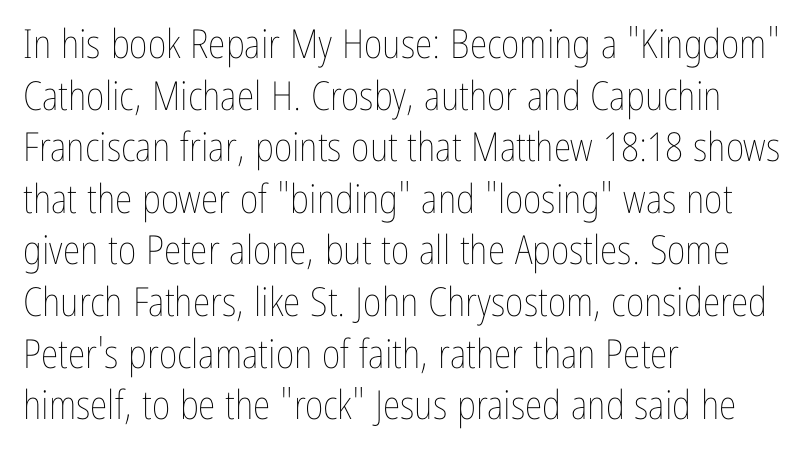
{"italic": "no", "bold": "no", "weight": "thin", "width": "condensed", "stroke_contrast": "low", "x_height": "medium", "monospaced": "no", "underline": "no", "align": "left", "line_spacing": "normal", "line_spacing_ratio": 1.29, "letter_spacing": "normal", "letter_spacing_em": 0.0, "glyph_px": 40}
